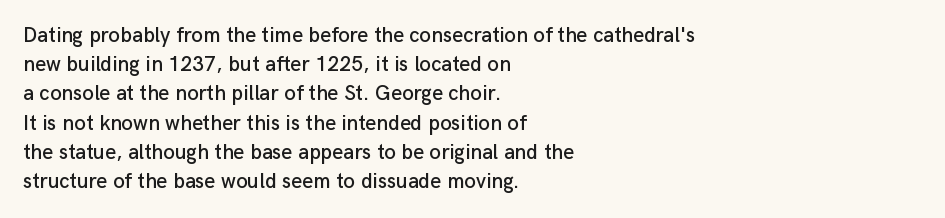
{"italic": "no", "underline": "no", "align": "left", "line_spacing": "normal", "line_spacing_ratio": 1.39, "letter_spacing": "normal", "letter_spacing_em": 0.0, "glyph_px": 21}
